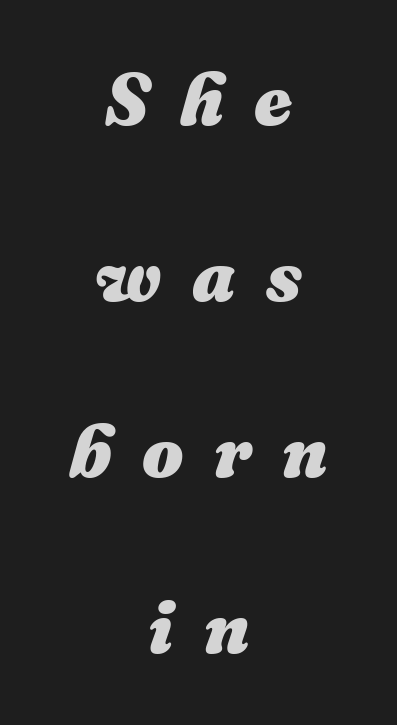
{"italic": "yes", "lean": "right", "slant_degrees": 16, "bold": "yes", "weight": "heavy", "width": "normal", "stroke_contrast": "medium", "x_height": "medium", "monospaced": "no", "underline": "no", "align": "center", "line_spacing": "loose", "line_spacing_ratio": 2.41, "letter_spacing": "wide", "letter_spacing_em": 0.42, "glyph_px": 73}
